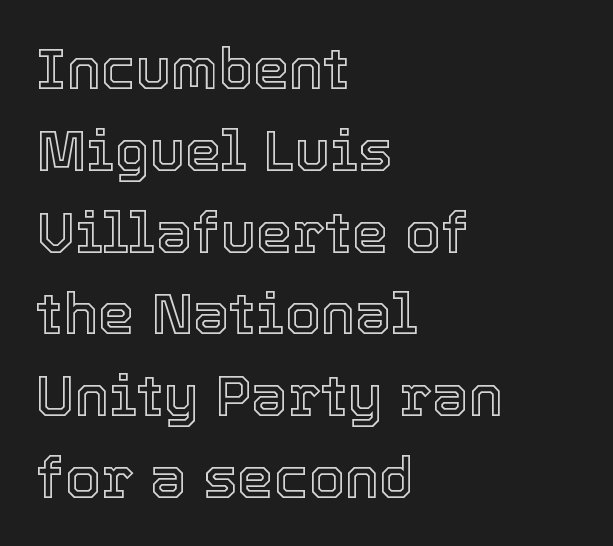
The image shows 58 px text type, upright; set left-aligned, normal line spacing (1.41x), normal letter spacing, not underlined; a medium x-height.
